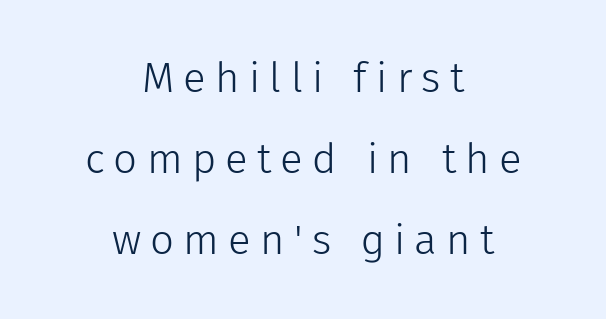
{"serif": "no", "italic": "no", "bold": "no", "weight": "light", "width": "normal", "stroke_contrast": "low", "x_height": "medium", "monospaced": "no", "underline": "no", "align": "center", "line_spacing": "loose", "line_spacing_ratio": 1.93, "letter_spacing": "wide", "letter_spacing_em": 0.22, "glyph_px": 42}
